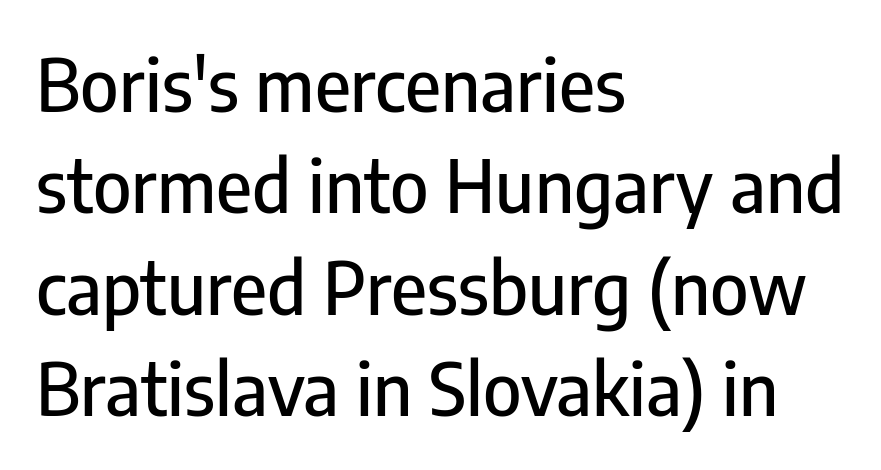
Each word holds together tightly as a unit, with standard inter-letter gaps. This sample has the flowing, uneven cadence of proportional lettering. The lines in this sample share a left origin and differ only in where they stop. Letterform terminals end flat and unadorned throughout the passage. A normal amount of white space separates one row of letters from the next.
